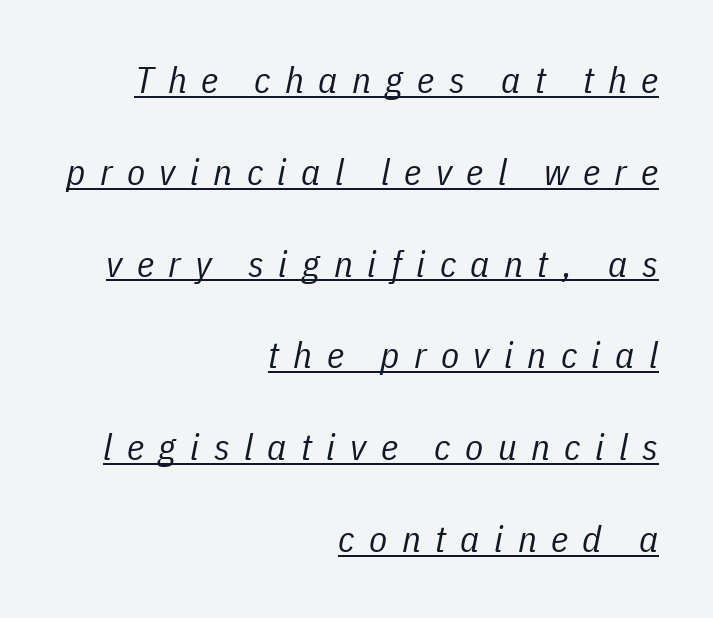
The image shows 37 px regular-weight, condensed type, italic (leaning right); set right-aligned, loose line spacing (2.48x), unusually wide letter spacing (+0.39 em), underlined; low stroke contrast and a medium x-height.
